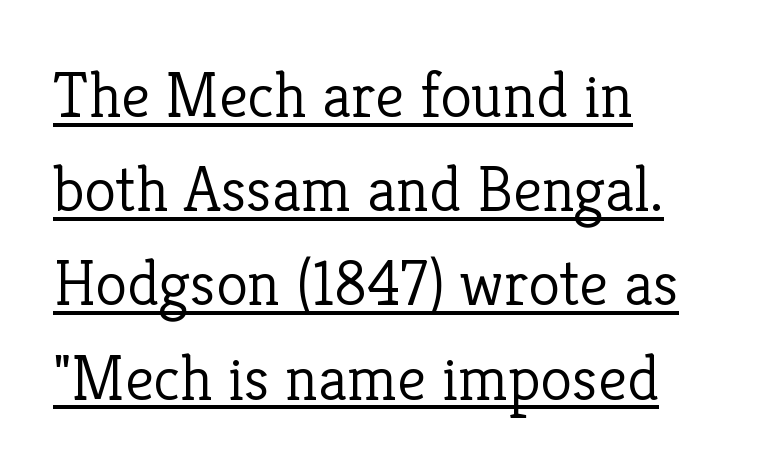
The typesetter has applied underlining to the passage shown. The ragged edge is on the right, which tells us the setting is flush left. Stem width sits at or under what a default text font uses. Classification — serif. The vertical gap from one line to the next is medium. There is no visible air inserted between adjacent glyphs.
